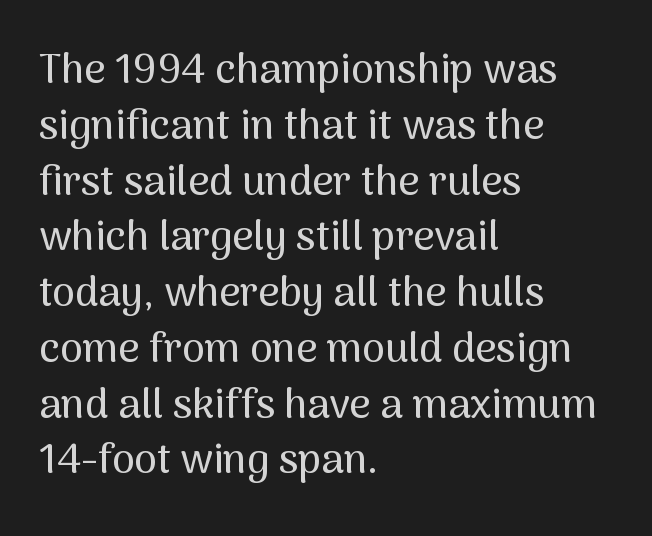
Does extra space separate the letters? No, they use regular spacing. A student would call this left alignment; a typographer would say flush left, rag right. The rows are spaced the way most documents space them. No word sits above an underline. Type style note: lacks serifs. You could not count columns in this text — the font is proportionally spaced.
